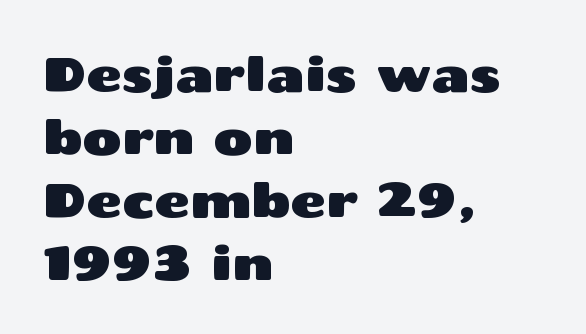
Q: Is the text italic (slanted)? A: No, it is upright.
Q: Is the typeface a serif or a sans-serif typeface? A: Sans-serif.
Q: Is the text underlined? A: No.
Q: How is the paragraph aligned? A: Left-aligned.
Q: Is the spacing between letters normal or unusually wide? A: Normal.
Q: Is the spacing between lines tight, normal or loose? A: Normal.
Q: Width (condensed, normal, or wide)? A: Wide.
Q: Stroke contrast? A: Medium.
Q: x-height? A: Medium.
Q: Monospaced? A: No.
